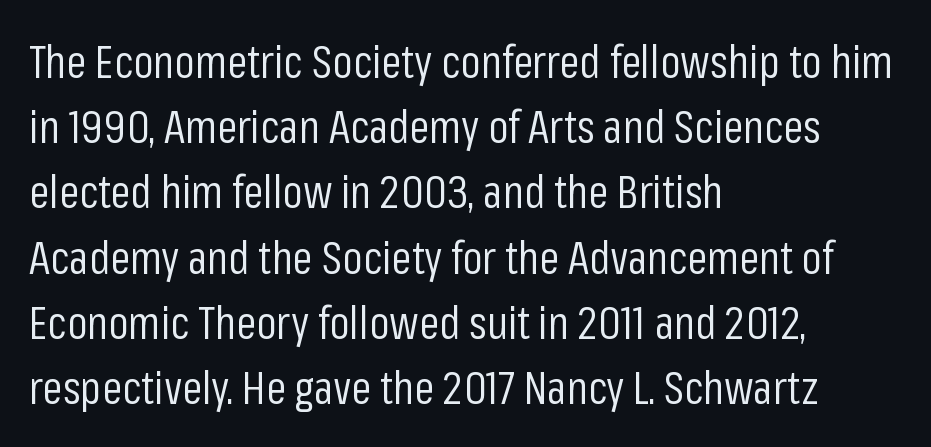
Q: Is the text bold? A: No.
Q: Is the text italic (slanted)? A: No, it is upright.
Q: Is the typeface a serif or a sans-serif typeface? A: Sans-serif.
Q: Is the text underlined? A: No.
Q: How is the paragraph aligned? A: Left-aligned.
Q: Is the spacing between letters normal or unusually wide? A: Normal.
Q: Is the spacing between lines tight, normal or loose? A: Normal.
Q: Width (condensed, normal, or wide)? A: Condensed.
Q: Stroke contrast? A: Low.
Q: x-height? A: Medium.
Q: Monospaced? A: No.
